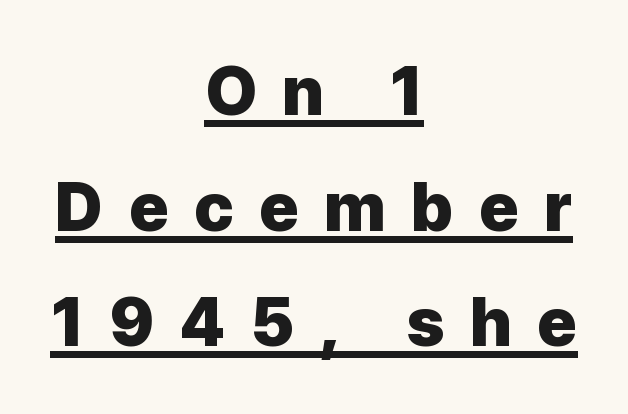
Bold? Absolutely — the strokes are thick and heavy. The paragraph has two soft edges and a firm central axis. The rendering uses natural spacing where letterforms have individual widths. Regular leading. Words appear elongated and porous because spacing is wide. You can tell it's not italic because the verticals are truly vertical.
